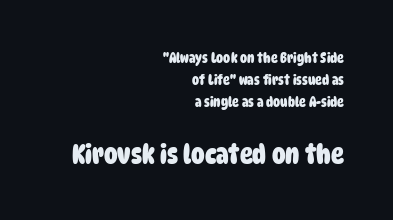
Q: Is the text bold? A: Yes.
Q: Is the text underlined? A: No.
Q: How is the paragraph aligned? A: Right-aligned.
Q: Is the spacing between letters normal or unusually wide? A: Normal.
Q: Is the spacing between lines tight, normal or loose? A: Normal.
Q: Which block of text is set in a larger size, the first (top) or the second (bottom)? A: The second (bottom) one.
